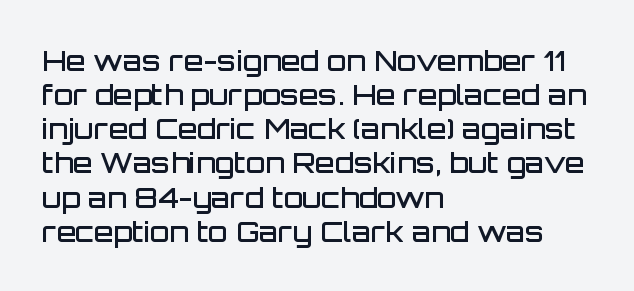
{"serif": "no", "italic": "no", "bold": "semi", "weight": "semibold", "width": "normal", "stroke_contrast": "low", "x_height": "large", "monospaced": "no", "underline": "no", "align": "left", "line_spacing_ratio": 1.22, "letter_spacing": "normal", "letter_spacing_em": 0.0, "glyph_px": 28}
